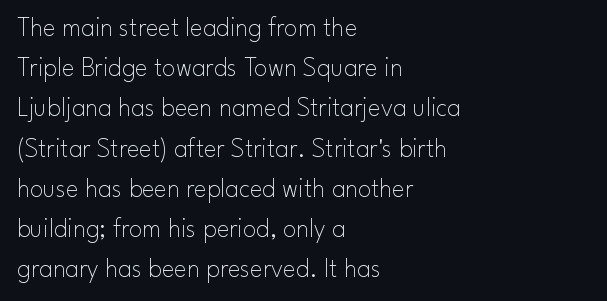
Q: Is the text bold? A: No.
Q: Is the text italic (slanted)? A: No, it is upright.
Q: Is the text underlined? A: No.
Q: How is the paragraph aligned? A: Left-aligned.
Q: Is the spacing between letters normal or unusually wide? A: Normal.
Q: Is the spacing between lines tight, normal or loose? A: Normal.
